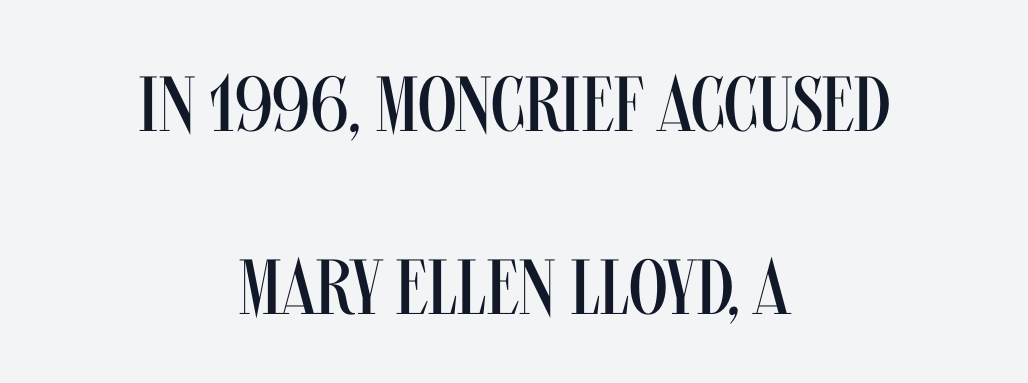
A typesetter would call this proportional, since set widths differ per character. Unlike italic type, these characters show no tilt at all. A centered setting, common on invitations and titles, is used for this passage. Standard letterfit; no display-style spreading of the glyphs. Underlining? Definitely not there.
